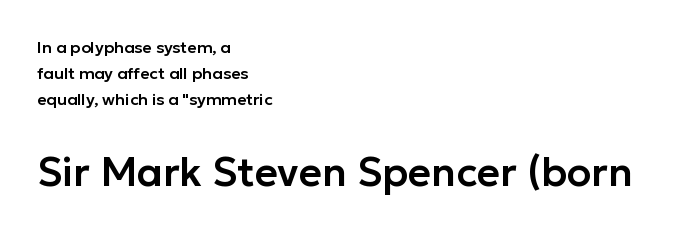
Q: Is the text italic (slanted)? A: No, it is upright.
Q: Is the typeface a serif or a sans-serif typeface? A: Sans-serif.
Q: Is the text underlined? A: No.
Q: How is the paragraph aligned? A: Left-aligned.
Q: Is the spacing between letters normal or unusually wide? A: Normal.
Q: Is the spacing between lines tight, normal or loose? A: Normal.
Q: Which block of text is set in a larger size, the first (top) or the second (bottom)? A: The second (bottom) one.
Q: Width (condensed, normal, or wide)? A: Normal.
Q: Stroke contrast? A: Low.
Q: x-height? A: Medium.
Q: Monospaced? A: No.
